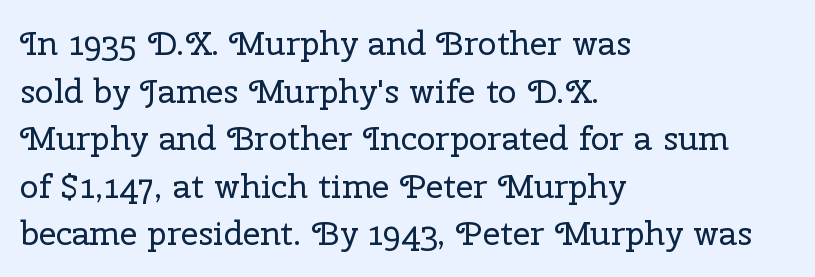
{"serif": "yes", "italic": "no", "bold": "no", "weight": "regular", "width": "normal", "stroke_contrast": "low", "x_height": "medium", "monospaced": "no", "underline": "no", "align": "left", "line_spacing": "normal", "line_spacing_ratio": 1.4, "letter_spacing": "normal", "letter_spacing_em": 0.0, "glyph_px": 34}
